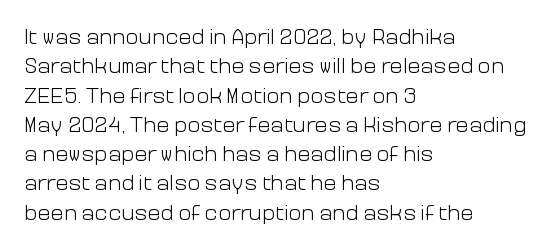
Caption: face not bold, strokes unweighted. Whoever set this chose a conventional vertical rhythm. This sample uses plain, unmodified letter spacing. The lettering stays uniformly vertical, giving the passage a roman look. Rule under the text: the space is simply empty.
